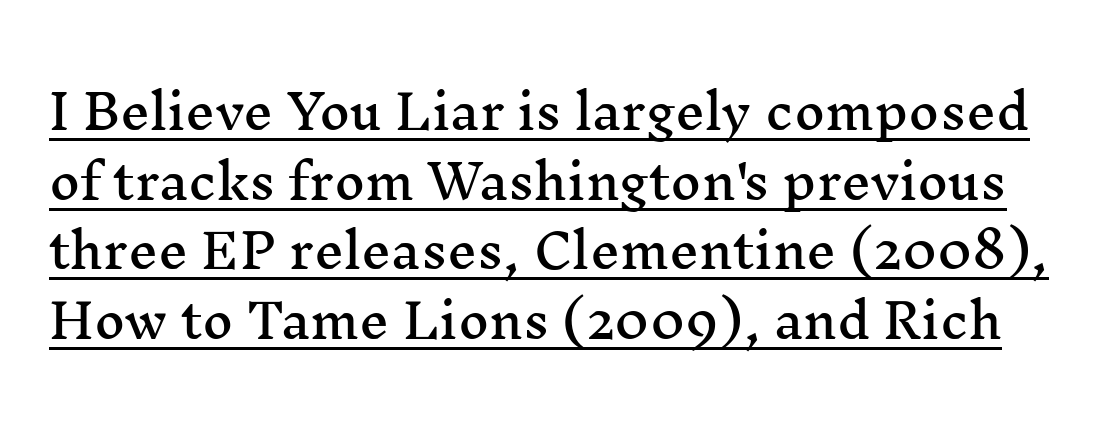
The image shows 47 px wide serif type, upright; set normal line spacing (1.48x), normal letter spacing, underlined; medium stroke contrast and a medium x-height.
